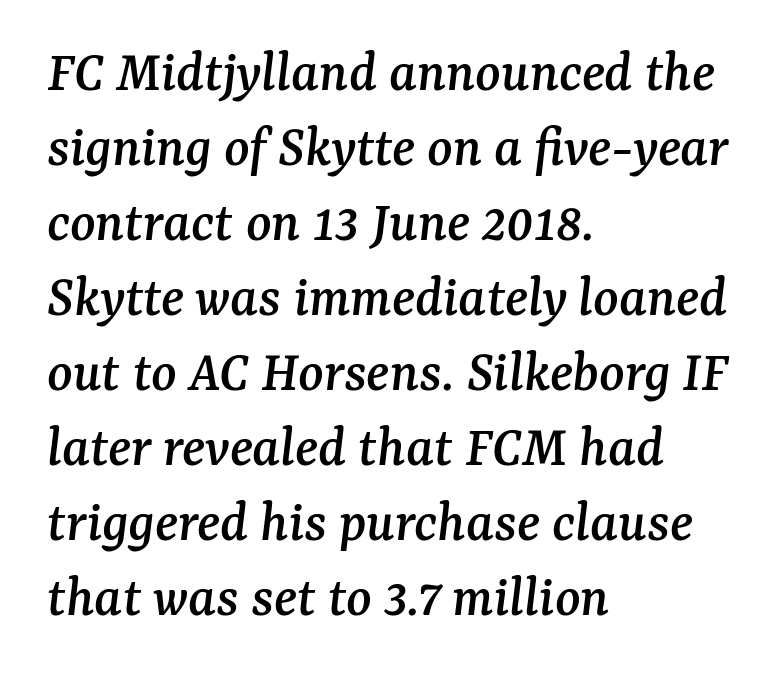
The image shows 59 px serif type, italic (leaning right); set left-aligned, normal line spacing (1.27x), normal letter spacing, not underlined; medium stroke contrast and a medium x-height.
